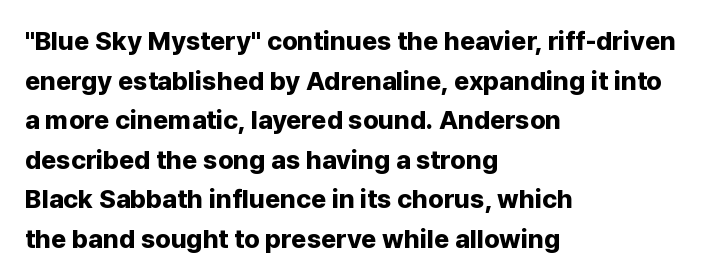
Q: Is the text bold? A: Yes.
Q: Is the text italic (slanted)? A: No, it is upright.
Q: Is the text underlined? A: No.
Q: How is the paragraph aligned? A: Left-aligned.
Q: Is the spacing between letters normal or unusually wide? A: Normal.
Q: Is the spacing between lines tight, normal or loose? A: Normal.
